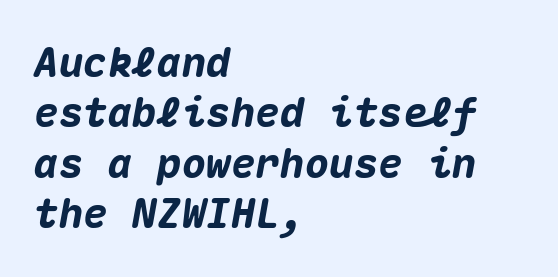
The image shows 41 px heavy type, italic (leaning right), monospaced; set left-aligned, line spacing 1.23x, normal letter spacing, not underlined; medium stroke contrast and a medium x-height.
